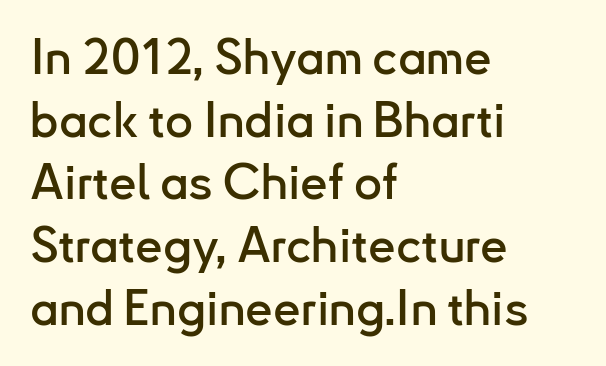
{"serif": "no", "italic": "no", "width": "normal", "stroke_contrast": "low", "x_height": "small", "monospaced": "no", "underline": "no", "align": "left", "line_spacing": "normal", "line_spacing_ratio": 1.28, "letter_spacing": "normal", "letter_spacing_em": 0.0, "glyph_px": 49}
